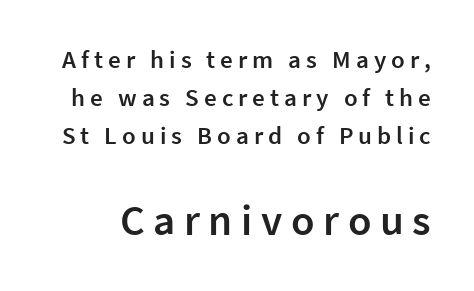
The image shows 43 px semibold sans-serif type, upright; set normal line spacing (1.53x), unusually wide letter spacing (+0.2 em), not underlined; the second (bottom) block is 1.72x larger; low stroke contrast and a medium x-height.
